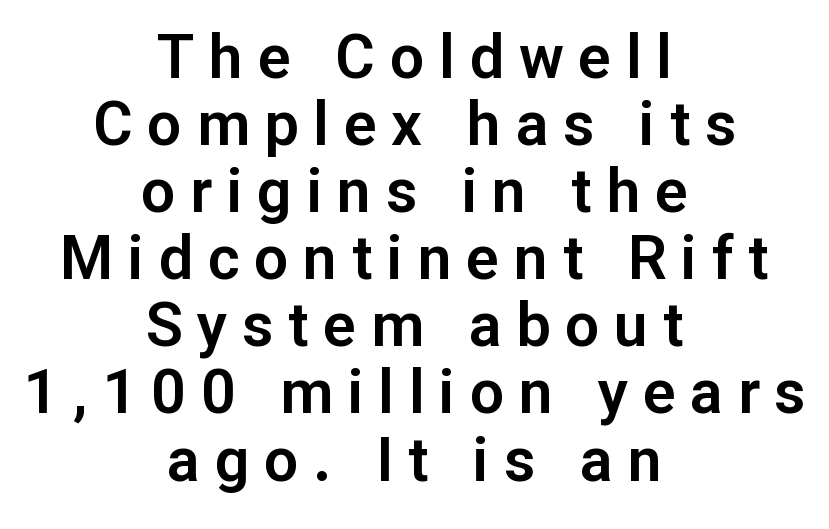
Q: Is the text italic (slanted)? A: No, it is upright.
Q: Is the typeface a serif or a sans-serif typeface? A: Sans-serif.
Q: Is the text underlined? A: No.
Q: How is the paragraph aligned? A: Centered.
Q: Is the spacing between letters normal or unusually wide? A: Unusually wide.
Q: Is the spacing between lines tight, normal or loose? A: Tight.
Q: Width (condensed, normal, or wide)? A: Normal.
Q: Stroke contrast? A: Low.
Q: x-height? A: Medium.
Q: Monospaced? A: No.
